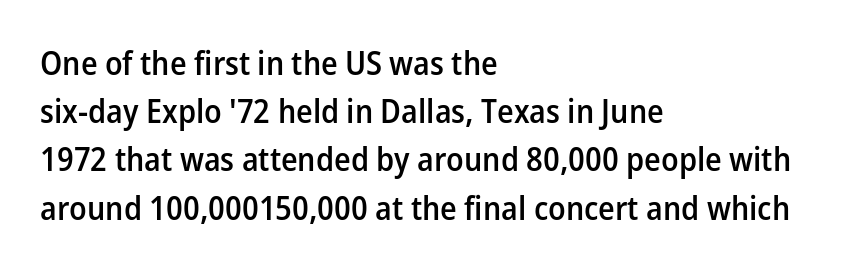
Q: Is the text bold? A: Semi-bold.
Q: Is the text italic (slanted)? A: No, it is upright.
Q: Is the typeface a serif or a sans-serif typeface? A: Sans-serif.
Q: Is the text underlined? A: No.
Q: How is the paragraph aligned? A: Left-aligned.
Q: Is the spacing between letters normal or unusually wide? A: Normal.
Q: Is the spacing between lines tight, normal or loose? A: Normal.
Q: Width (condensed, normal, or wide)? A: Normal.
Q: Stroke contrast? A: Low.
Q: x-height? A: Medium.
Q: Monospaced? A: No.
